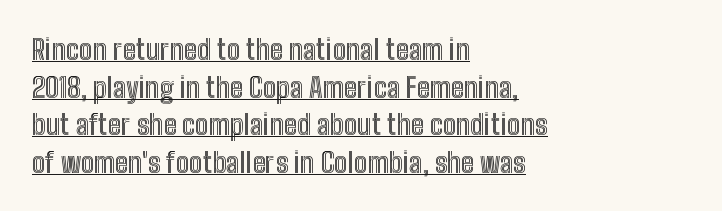
{"italic": "no", "width": "condensed", "x_height": "medium", "monospaced": "no", "underline": "yes", "align": "left", "line_spacing": "normal", "line_spacing_ratio": 1.34, "letter_spacing": "normal", "letter_spacing_em": 0.0, "glyph_px": 28}
